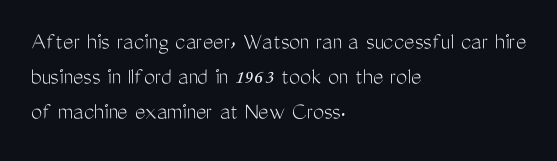
The image shows 25 px text type, upright; set left-aligned, normal line spacing (1.4x), normal letter spacing, not underlined.
